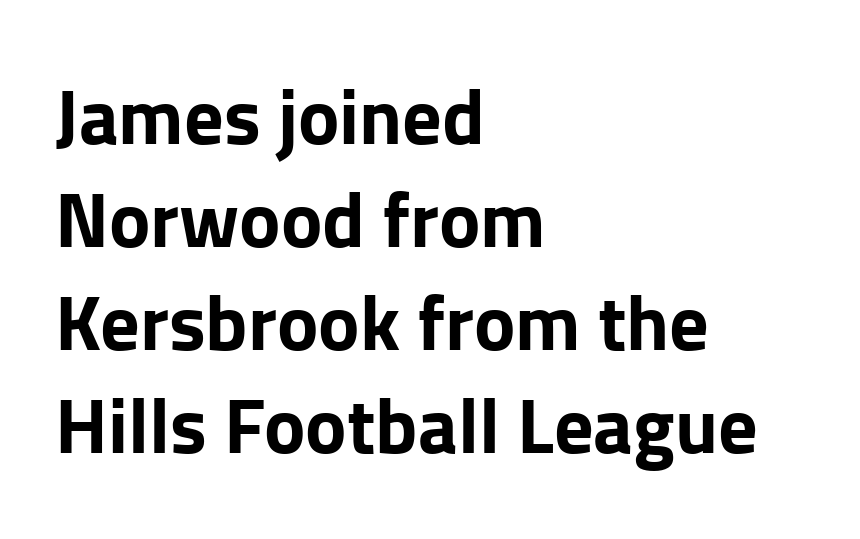
The image shows 78 px bold sans-serif type, upright; set left-aligned, normal line spacing (1.32x), normal letter spacing, not underlined; low stroke contrast and a medium x-height.
